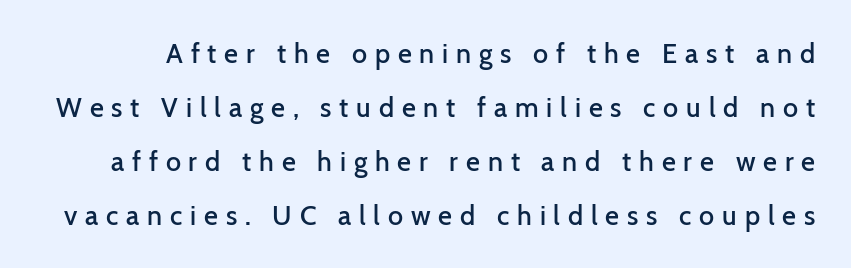
{"italic": "no", "bold": "semi", "underline": "no", "line_spacing": "loose", "line_spacing_ratio": 2.0, "letter_spacing": "wide", "letter_spacing_em": 0.29, "glyph_px": 27}
